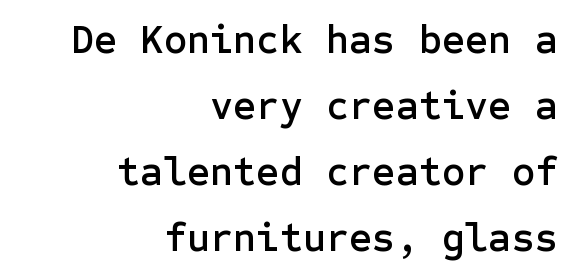
Vertical strokes here are truly vertical. A sans-serif font was chosen for this passage. Nobody drew a line under any word here. In terms of leading, this rendering sits right in the middle. Does extra space separate the letters? No, they use regular spacing. Each line ends at the same right margin while the left side varies.
